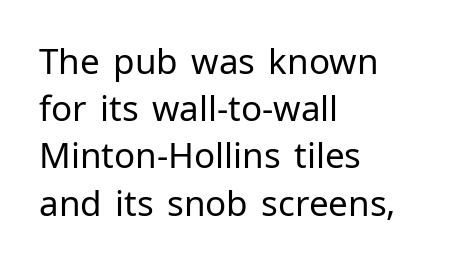
Q: Is the text bold? A: No.
Q: Is the text italic (slanted)? A: No, it is upright.
Q: Is the typeface a serif or a sans-serif typeface? A: Sans-serif.
Q: Is the text underlined? A: No.
Q: How is the paragraph aligned? A: Left-aligned.
Q: Is the spacing between letters normal or unusually wide? A: Normal.
Q: Is the spacing between lines tight, normal or loose? A: Normal.
Q: Width (condensed, normal, or wide)? A: Normal.
Q: Stroke contrast? A: Low.
Q: x-height? A: Medium.
Q: Monospaced? A: No.
